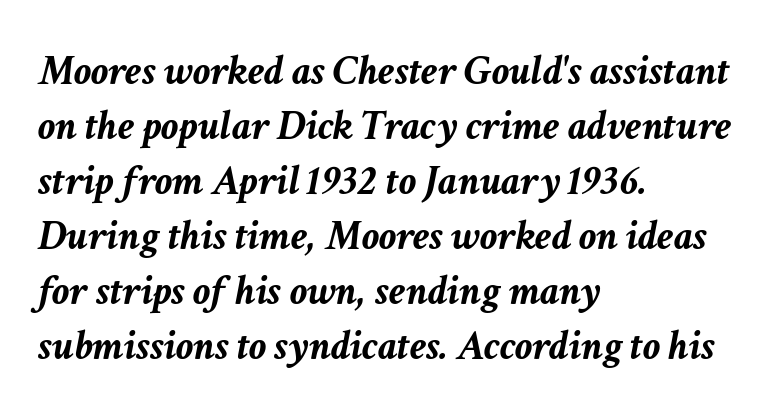
Typographic density is high because the face is bold. Emphasis-style slanted type is in use. Layout note: lines flush left. Glyph-to-glyph distance matches everyday printed text. Character widths vary here, with narrow letters taking less room than wide ones. Rule under the text: the space is simply empty.
